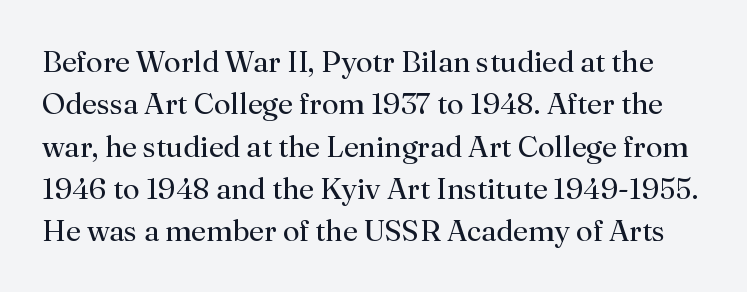
The image shows 30 px regular-weight serif type, upright; set normal line spacing (1.41x), normal letter spacing, not underlined; medium stroke contrast and a small x-height.
